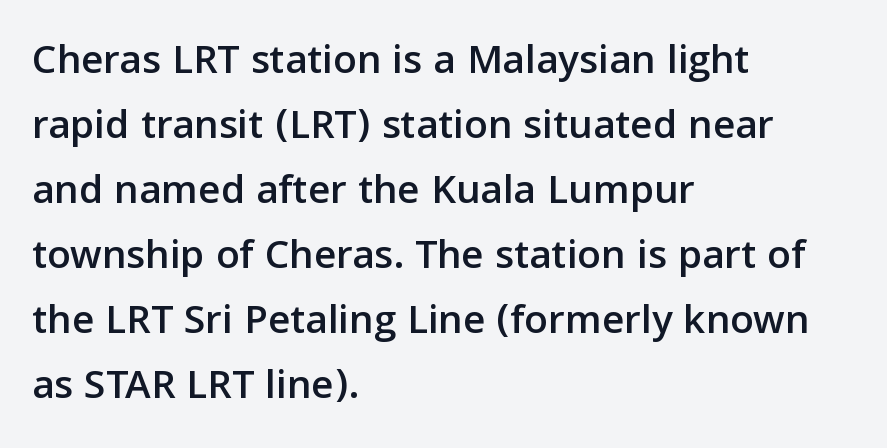
Q: Is the text italic (slanted)? A: No, it is upright.
Q: Is the typeface a serif or a sans-serif typeface? A: Sans-serif.
Q: Is the text underlined? A: No.
Q: How is the paragraph aligned? A: Left-aligned.
Q: Is the spacing between letters normal or unusually wide? A: Normal.
Q: Is the spacing between lines tight, normal or loose? A: Normal.
Q: Width (condensed, normal, or wide)? A: Normal.
Q: Stroke contrast? A: Low.
Q: x-height? A: Medium.
Q: Monospaced? A: No.
